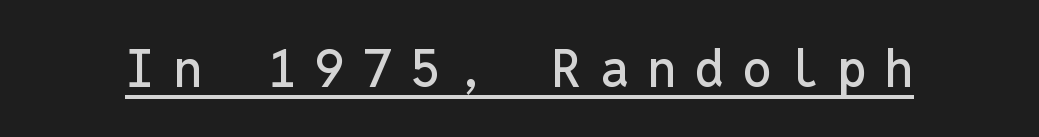
{"serif": "no", "italic": "no", "width": "normal", "stroke_contrast": "low", "x_height": "medium", "monospaced": "yes", "underline": "yes", "letter_spacing": "wide", "letter_spacing_em": 0.35, "glyph_px": 52}
